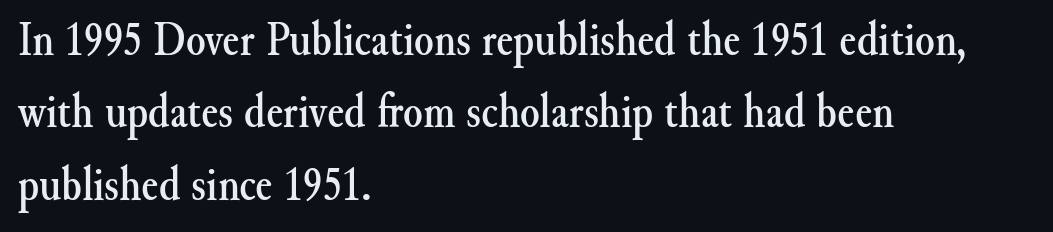
Q: Is the text italic (slanted)? A: No, it is upright.
Q: Is the typeface a serif or a sans-serif typeface? A: Serif.
Q: Is the text underlined? A: No.
Q: How is the paragraph aligned? A: Left-aligned.
Q: Is the spacing between letters normal or unusually wide? A: Normal.
Q: Is the spacing between lines tight, normal or loose? A: Normal.
Q: Width (condensed, normal, or wide)? A: Normal.
Q: Stroke contrast? A: Medium.
Q: x-height? A: Small.
Q: Monospaced? A: No.
